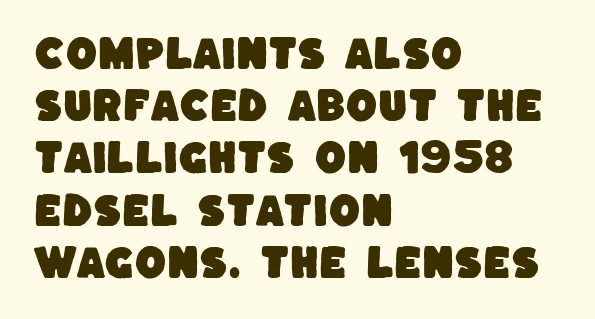
{"serif": "no", "width": "normal", "stroke_contrast": "low", "x_height": "large", "monospaced": "no", "underline": "no", "align": "left", "line_spacing": "normal", "line_spacing_ratio": 1.45, "letter_spacing": "normal", "letter_spacing_em": 0.0, "glyph_px": 36}
